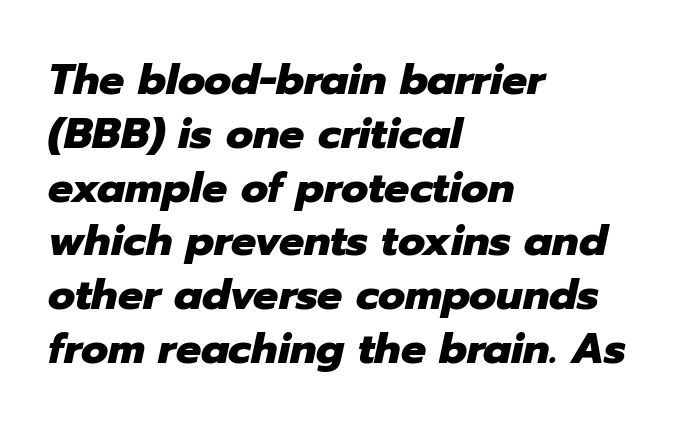
Italic? Definitely — the glyphs are oblique. Honestly, there is no underline to notice here at all. Does the weight exceed regular? Yes, all the way to bold. This sample has the flowing, uneven cadence of proportional lettering.
